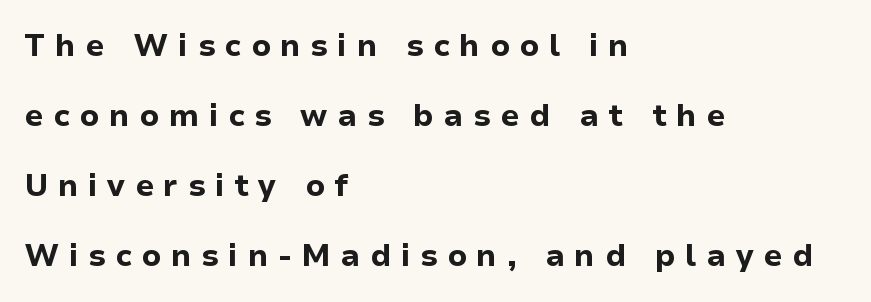
The letters advance in unequal steps, a hallmark of proportional type. Italic? Not at all — the glyphs are vertical. Honestly, there is no underline to notice here at all. This rendering employs a face without finishing strokes, i.e., a sans-serif.
